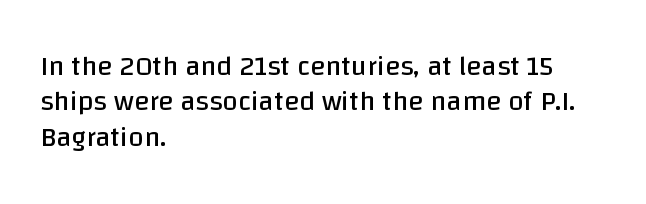
Does extra space separate the letters? No, they use regular spacing. Descenders are the only things crossing below the line. The characters display no serif detailing; their extremities are plain. You could not count columns in this text — the font is proportionally spaced. The rag falls on the right side of this text block. The space between consecutive lines is moderate.
